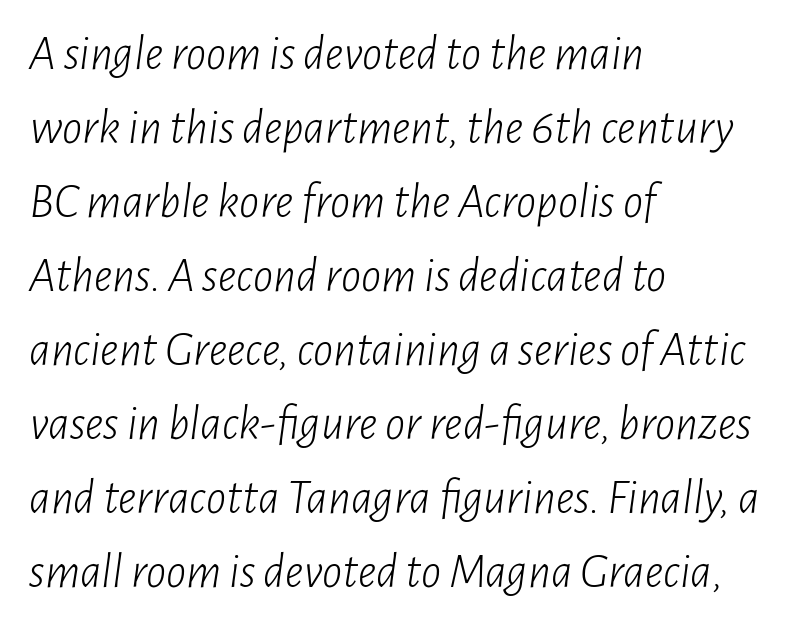
The image shows 50 px light, condensed type, italic (leaning right); set left-aligned, normal line spacing (1.48x), normal letter spacing, not underlined; low stroke contrast and a medium x-height.
